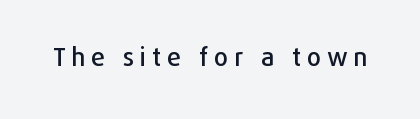
Rendered with straight, roman letterforms. Check under the words: just untouched page. What stands out about the letter spacing? Its width — letters are far apart.
